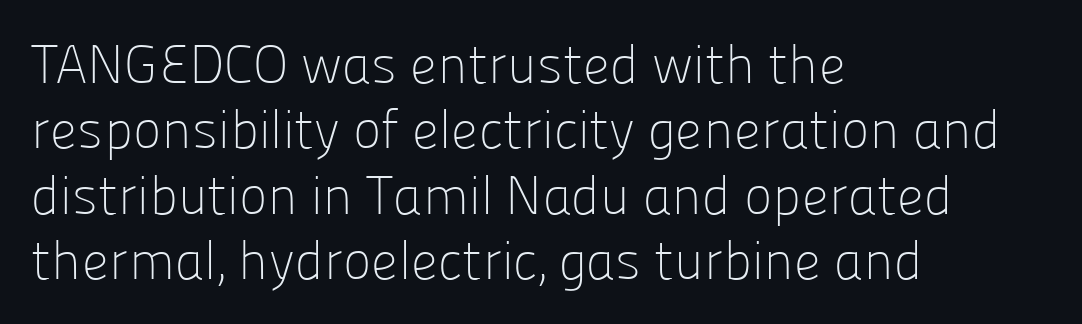
The image shows 54 px light sans-serif type, upright; set left-aligned, line spacing 1.21x, normal letter spacing, not underlined; low stroke contrast and a medium x-height.
